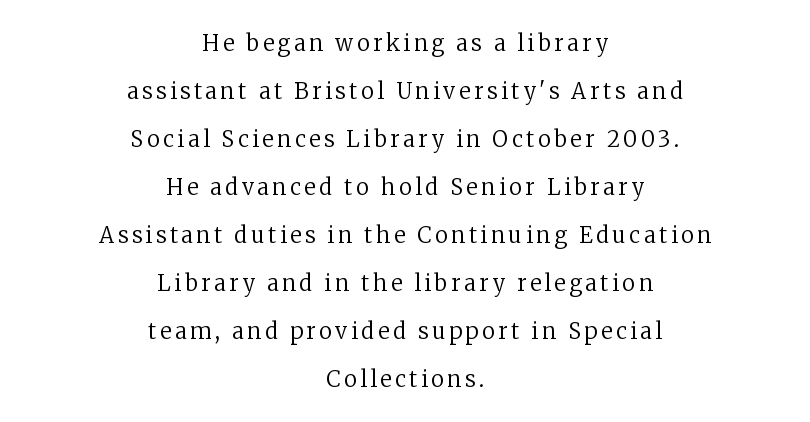
Q: Is the text bold? A: No.
Q: Is the text italic (slanted)? A: No, it is upright.
Q: Is the text underlined? A: No.
Q: How is the paragraph aligned? A: Centered.
Q: Is the spacing between lines tight, normal or loose? A: Loose.
